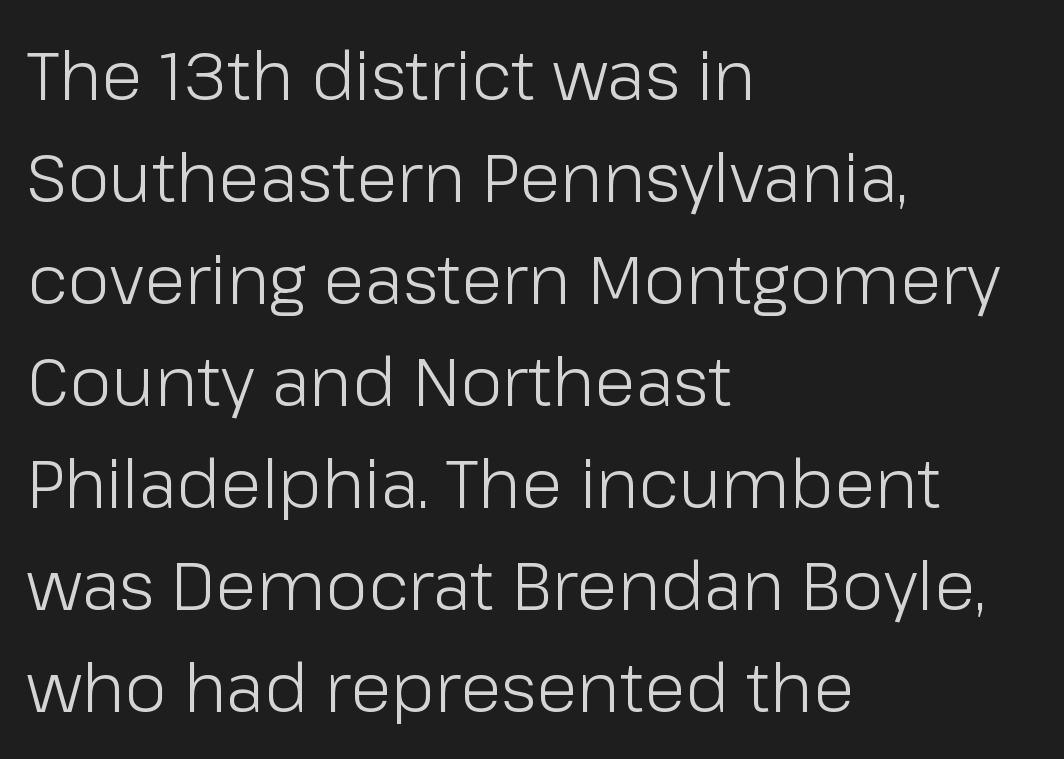
The image shows 68 px light sans-serif type, upright; set left-aligned, normal line spacing (1.5x), normal letter spacing, not underlined; low stroke contrast and a medium x-height.
